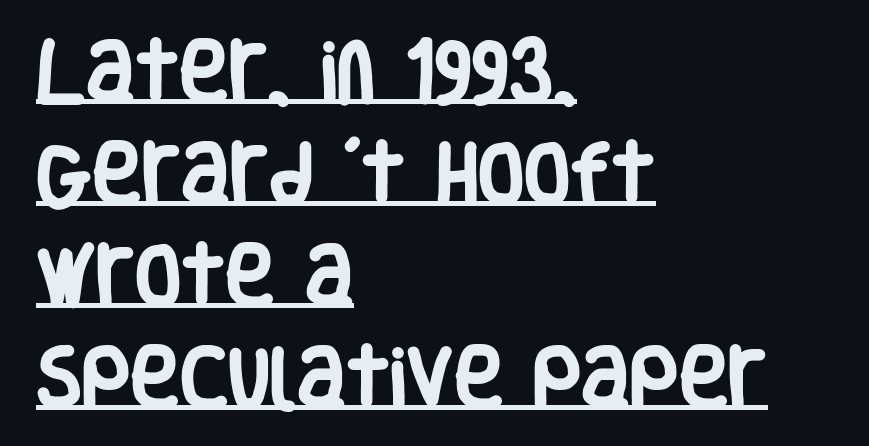
Q: Is the text bold? A: Yes.
Q: Is the text italic (slanted)? A: No, it is upright.
Q: Is the typeface a serif or a sans-serif typeface? A: Sans-serif.
Q: Is the text underlined? A: Yes.
Q: How is the paragraph aligned? A: Left-aligned.
Q: Is the spacing between letters normal or unusually wide? A: Normal.
Q: Is the spacing between lines tight, normal or loose? A: Normal.
Q: Width (condensed, normal, or wide)? A: Condensed.
Q: Stroke contrast? A: Low.
Q: x-height? A: Large.
Q: Monospaced? A: No.
